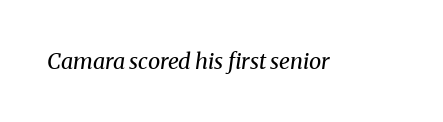
{"italic": "yes", "lean": "right", "slant_degrees": 8, "bold": "no", "underline": "no", "letter_spacing": "normal", "letter_spacing_em": 0.0, "glyph_px": 22}
